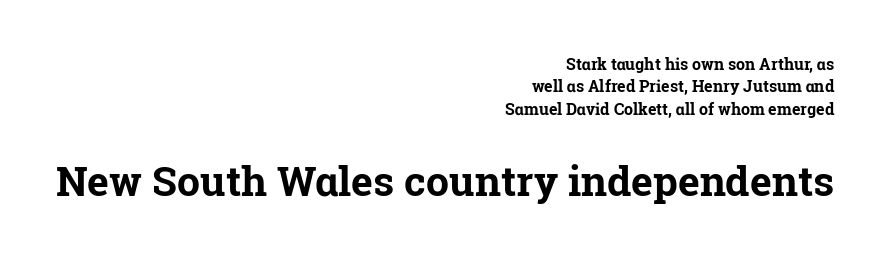
{"serif": "yes", "italic": "no", "bold": "yes", "weight": "bold", "width": "normal", "stroke_contrast": "low", "x_height": "medium", "monospaced": "no", "underline": "no", "align": "right", "line_spacing": "normal", "line_spacing_ratio": 1.4, "letter_spacing": "normal", "letter_spacing_em": 0.0, "larger_block": "second", "size_ratio": 2.56, "glyph_px": 41}
